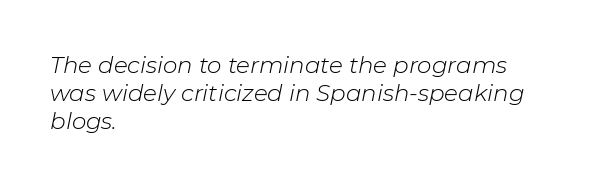
Q: Is the text bold? A: No.
Q: Is the text italic (slanted)? A: Yes, it leans right by about 11 degrees.
Q: Is the text underlined? A: No.
Q: How is the paragraph aligned? A: Left-aligned.
Q: Is the spacing between letters normal or unusually wide? A: Normal.
